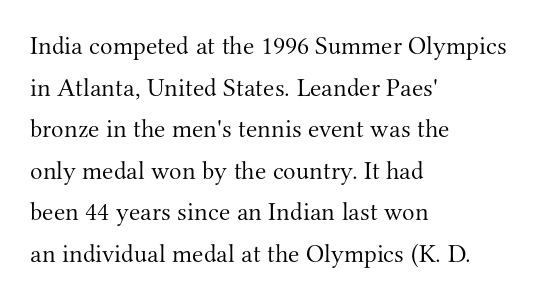
Q: Is the text bold? A: No.
Q: Is the text italic (slanted)? A: No, it is upright.
Q: Is the text underlined? A: No.
Q: How is the paragraph aligned? A: Left-aligned.
Q: Is the spacing between letters normal or unusually wide? A: Normal.
Q: Is the spacing between lines tight, normal or loose? A: Normal.
